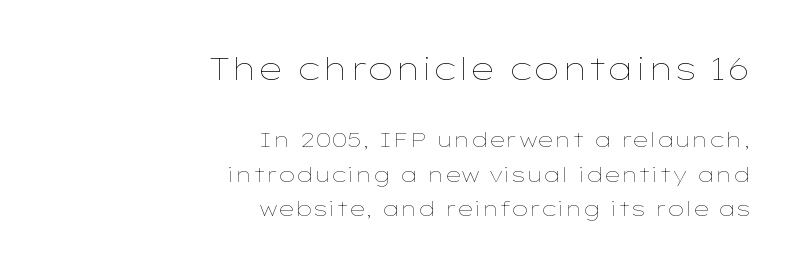
Q: Is the text bold? A: No.
Q: Is the text italic (slanted)? A: No, it is upright.
Q: Is the text underlined? A: No.
Q: How is the paragraph aligned? A: Right-aligned.
Q: Is the spacing between letters normal or unusually wide? A: Normal.
Q: Is the spacing between lines tight, normal or loose? A: Normal.
Q: Which block of text is set in a larger size, the first (top) or the second (bottom)? A: The first (top) one.
Q: Width (condensed, normal, or wide)? A: Wide.
Q: Stroke contrast? A: Low.
Q: x-height? A: Medium.
Q: Monospaced? A: No.
